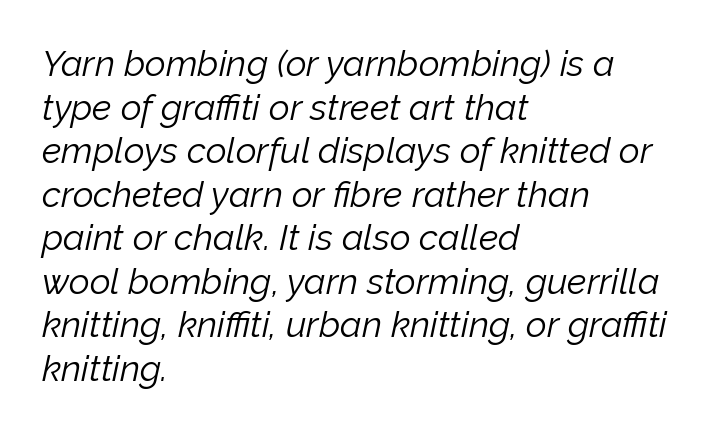
The image shows 36 px light type, italic (leaning right); set left-aligned, line spacing 1.21x, normal letter spacing, not underlined; low stroke contrast and a medium x-height.
